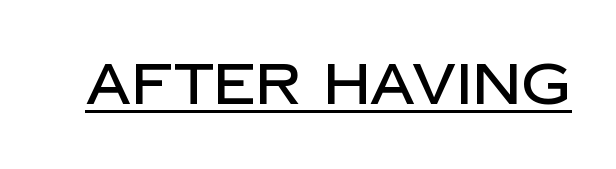
Varying glyph widths throughout — classic text-font behaviour. Are there feet on the stems? There aren't — it's a sans. The passage shown is underscored from start to finish. You could call the tracking neutral — neither tight nor loose. Unlike italic type, these characters show no tilt at all.
